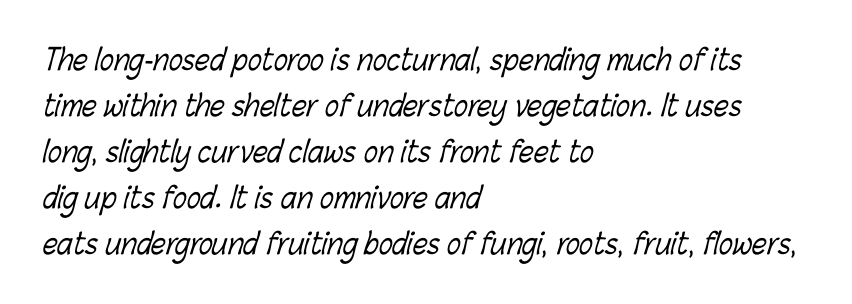
The image shows 29 px light, condensed type; set left-aligned, normal line spacing (1.59x), normal letter spacing, not underlined; low stroke contrast and a medium x-height.
